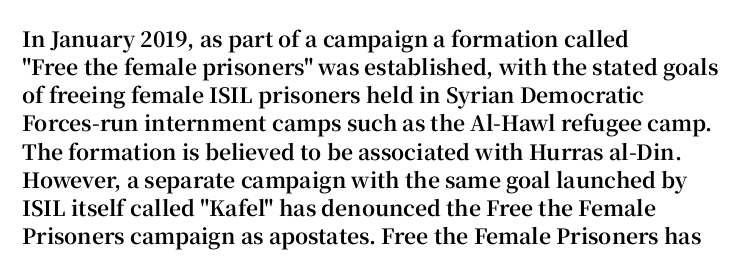
The image shows 21 px bold type, upright; set left-aligned, normal line spacing (1.34x), normal letter spacing, not underlined.
